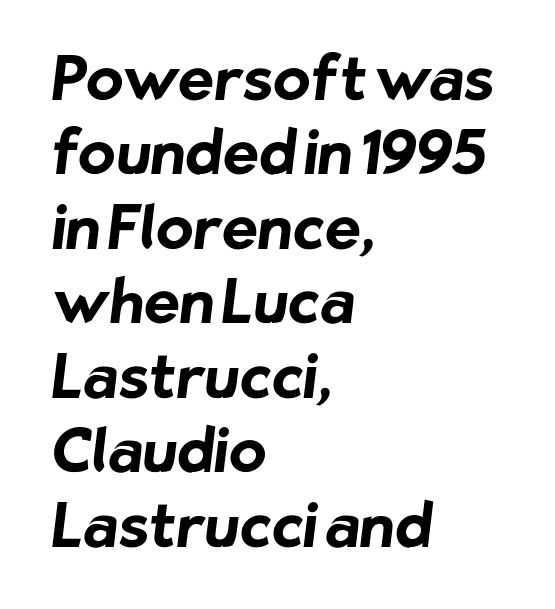
All the whitespace from short lines collects on the right. Its strokes are broad and dark, the hallmark of bold type. Check the space under the baseline: it is left empty. Spacing verdict: proportional, widths tailored to each character. The passage shown is typeset with a sans-serif family. The letterforms sit shoulder to shoulder at normal distance.
